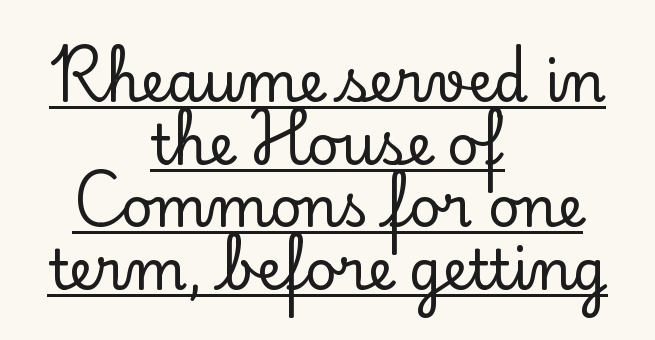
Q: Is the text italic (slanted)? A: No, it is upright.
Q: Is the typeface a serif or a sans-serif typeface? A: Serif.
Q: Is the text underlined? A: Yes.
Q: How is the paragraph aligned? A: Centered.
Q: Is the spacing between letters normal or unusually wide? A: Normal.
Q: Is the spacing between lines tight, normal or loose? A: Tight.
Q: Width (condensed, normal, or wide)? A: Normal.
Q: Stroke contrast? A: Low.
Q: x-height? A: Small.
Q: Monospaced? A: No.
